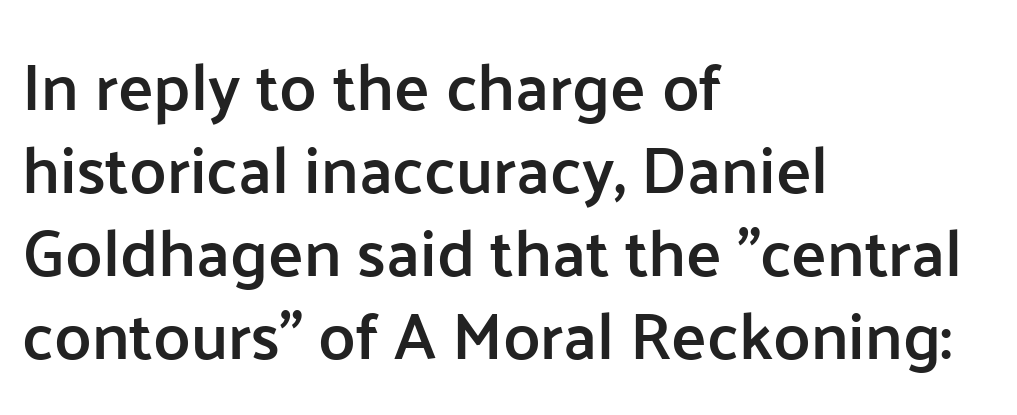
The image shows 66 px semibold sans-serif type, upright; set left-aligned, normal line spacing (1.26x), normal letter spacing, not underlined; low stroke contrast and a medium x-height.
